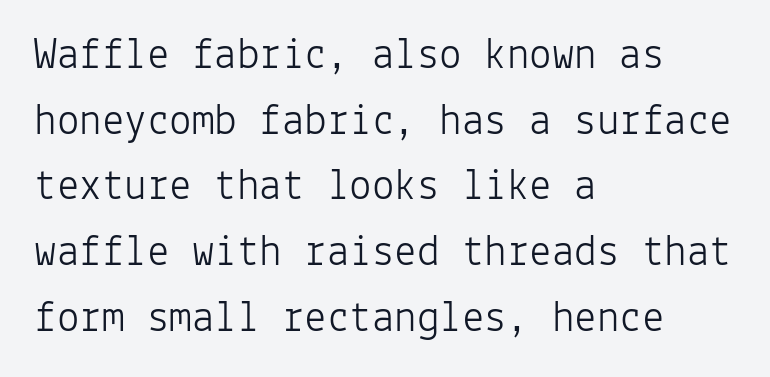
This is not heavy type; no bold has been used. Check the space under the baseline: it is left empty. A sans-serif font was chosen for this passage. In CSS terms this would be text-align: left. Reading down the column, the eye jumps a familiar distance to each next line.
